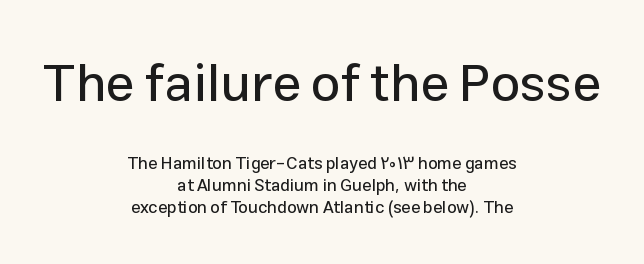
{"serif": "no", "italic": "no", "width": "normal", "stroke_contrast": "low", "x_height": "medium", "monospaced": "no", "underline": "no", "align": "center", "line_spacing": "normal", "line_spacing_ratio": 1.3, "letter_spacing": "normal", "letter_spacing_em": 0.0, "larger_block": "first", "size_ratio": 3.06, "glyph_px": 52}
